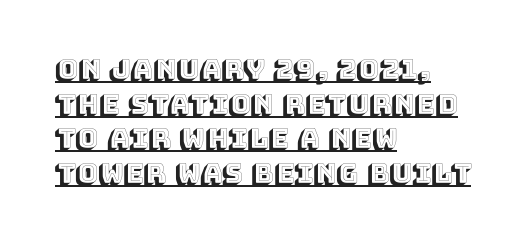
Every stem runs plumb, perpendicular to the baseline. What decoration does the sample have? An underline. Notice how descenders clear the ascenders below comfortably — that's standard leading. These lines stack with their left ends in a neat column. Honestly, the letter spacing is just normal — you wouldn't notice it.
